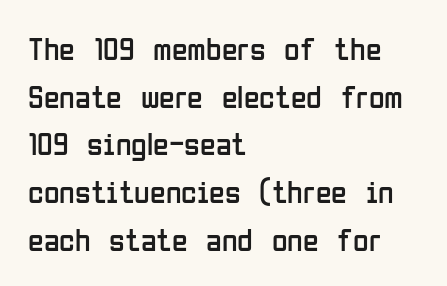
{"serif": "no", "italic": "no", "bold": "no", "weight": "regular", "width": "condensed", "stroke_contrast": "low", "x_height": "medium", "monospaced": "no", "underline": "no", "align": "left", "line_spacing": "normal", "line_spacing_ratio": 1.49, "letter_spacing": "normal", "letter_spacing_em": 0.0, "glyph_px": 32}
